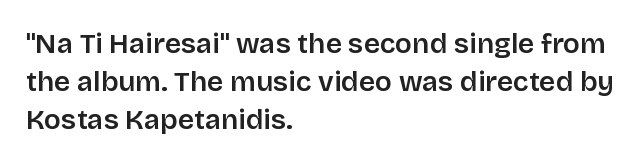
{"serif": "no", "italic": "no", "bold": "semi", "weight": "semibold", "width": "normal", "stroke_contrast": "low", "x_height": "large", "monospaced": "no", "underline": "no", "align": "left", "line_spacing": "normal", "line_spacing_ratio": 1.35, "letter_spacing": "normal", "letter_spacing_em": 0.0, "glyph_px": 28}
